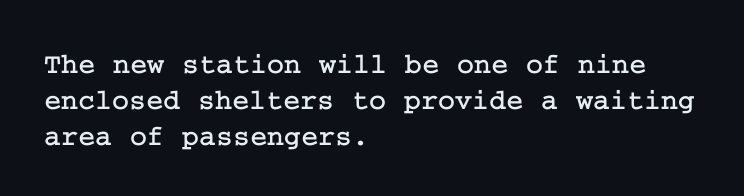
Serif or sans? Serif — the stroke terminals have little feet. Nope, not italic — everything's standing straight. A student would call this left alignment; a typographer would say flush left, rag right. Descender tails drop into unmarked territory. Compared with typical body copy, the letter spacing here is the same.
